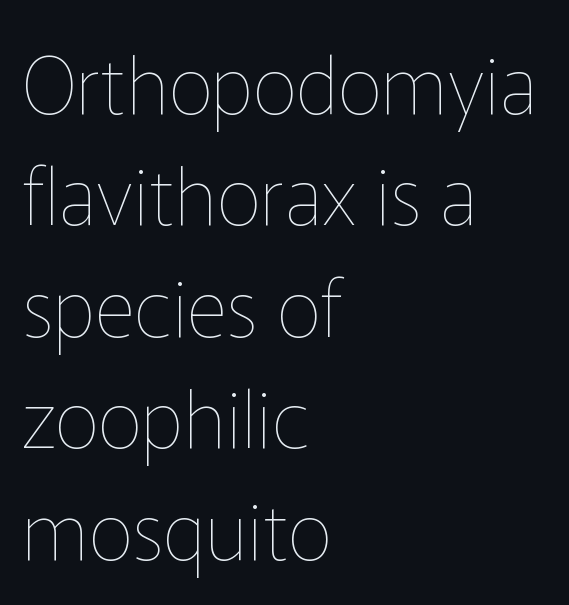
This sample keeps an unexceptional amount of space between lines. The characters are drawn with everyday or finer stroke widths. Only glyphs here, with clear space below each row. Note the varied advance widths — an 'i' is clearly narrower than an 'm'.
